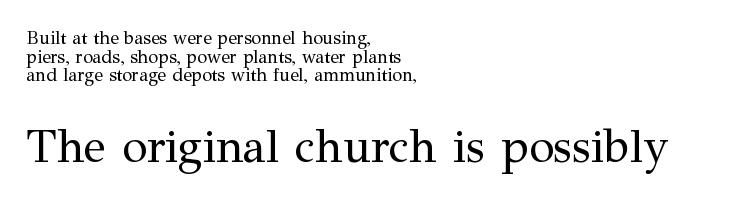
The face used here is proportionally spaced, like ordinary book or web type. Caption: face not bold, strokes unweighted. The font family rendered here belongs to the serif group. If you drew a line through each stem, it would be perfectly vertical. Note: smaller setting up top, larger setting below.
